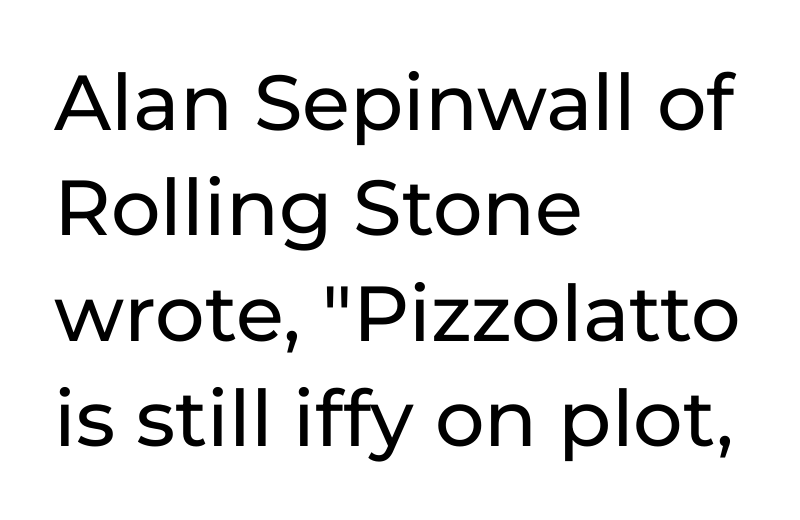
{"serif": "no", "italic": "no", "width": "normal", "stroke_contrast": "low", "x_height": "medium", "monospaced": "no", "underline": "no", "align": "left", "line_spacing": "normal", "line_spacing_ratio": 1.35, "letter_spacing": "normal", "letter_spacing_em": 0.0, "glyph_px": 78}
